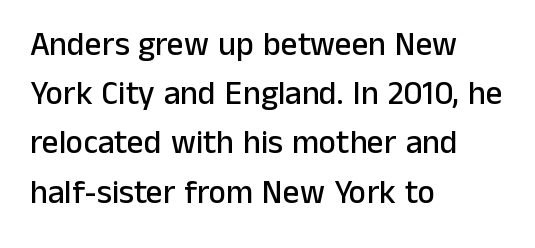
The passage shown has conventional tracking throughout. Varying glyph widths throughout — classic text-font behaviour. Posture: vertical. Vertical spacing — default. Nothing sits at the stroke ends, so this counts as sans-serif. This rendering features lettering with no underline.
